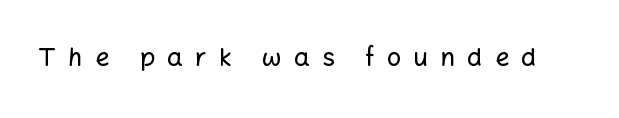
The image shows 25 px text type, upright; set unusually wide letter spacing (+0.49 em), not underlined.
